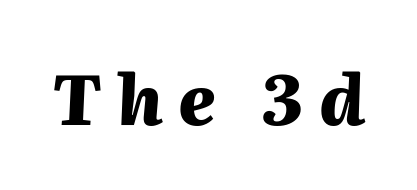
The image shows 69 px heavy type, italic (leaning right); set unusually wide letter spacing (+0.23 em), not underlined; medium stroke contrast and a medium x-height.
